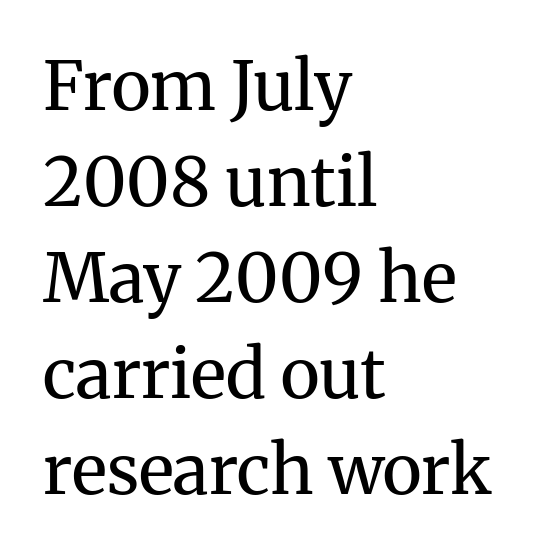
Q: Is the text bold? A: No.
Q: Is the text italic (slanted)? A: No, it is upright.
Q: Is the typeface a serif or a sans-serif typeface? A: Serif.
Q: Is the text underlined? A: No.
Q: How is the paragraph aligned? A: Left-aligned.
Q: Is the spacing between letters normal or unusually wide? A: Normal.
Q: Is the spacing between lines tight, normal or loose? A: Normal.
Q: Width (condensed, normal, or wide)? A: Normal.
Q: Stroke contrast? A: Medium.
Q: x-height? A: Medium.
Q: Monospaced? A: No.
